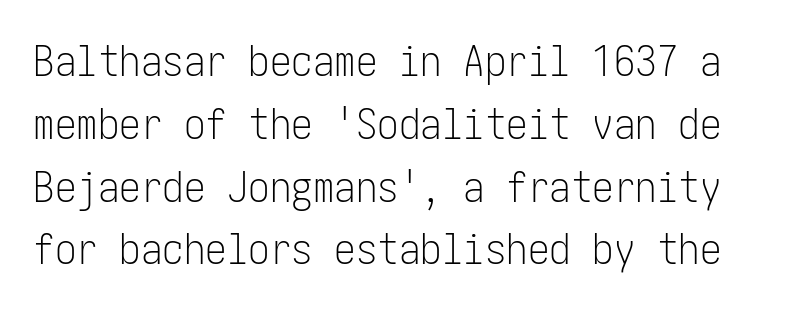
The gap between lines stays unmarked. Note: no serifs on the glyphs. Stems here are at most as thick as an everyday book face. Tracking value appears to be zero — textbook default spacing. Is there much room between lines? A standard amount, neither cramped nor airy.
